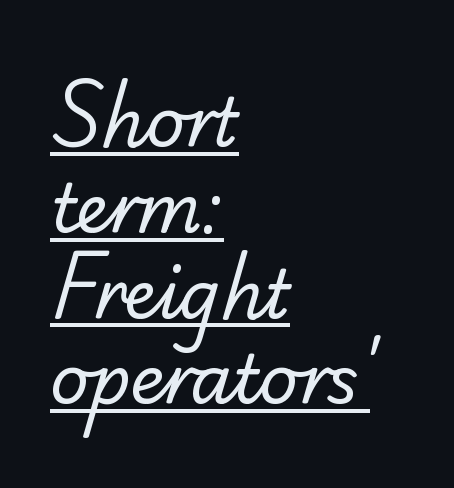
{"serif": "no", "bold": "no", "weight": "regular", "width": "normal", "stroke_contrast": "low", "x_height": "small", "monospaced": "no", "underline": "yes", "align": "left", "line_spacing": "normal", "line_spacing_ratio": 1.28, "letter_spacing": "normal", "letter_spacing_em": 0.0, "glyph_px": 67}
